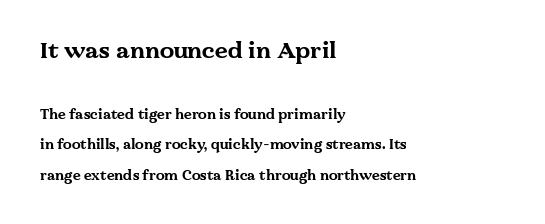
Q: Is the text bold? A: Yes.
Q: Is the text italic (slanted)? A: No, it is upright.
Q: Is the text underlined? A: No.
Q: How is the paragraph aligned? A: Left-aligned.
Q: Is the spacing between letters normal or unusually wide? A: Normal.
Q: Is the spacing between lines tight, normal or loose? A: Loose.
Q: Which block of text is set in a larger size, the first (top) or the second (bottom)? A: The first (top) one.
